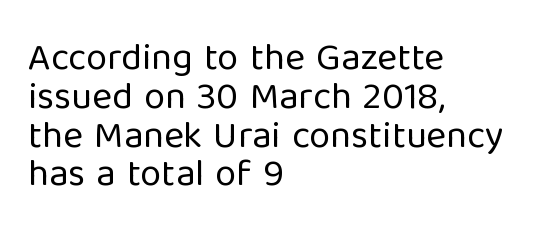
Upright lettering throughout. Weight class: somewhere from thin through regular. Proportional: the letters do not fall into vertical columns. Grotesque or geometric, the face here clearly has no serifs. This sample is left-justified, so line endings fall wherever the words run out.
